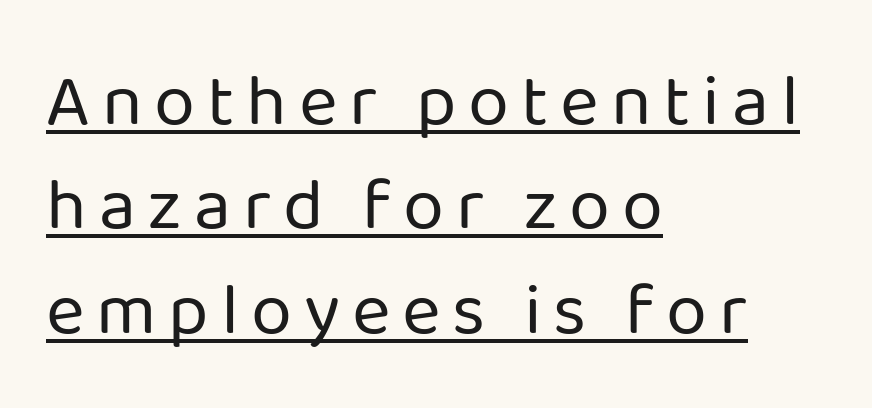
{"serif": "no", "italic": "no", "bold": "no", "weight": "regular", "width": "normal", "stroke_contrast": "low", "x_height": "medium", "monospaced": "no", "underline": "yes", "align": "left", "line_spacing": "normal", "line_spacing_ratio": 1.41, "glyph_px": 74}
